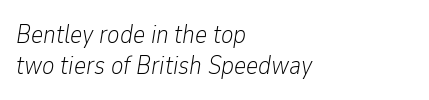
Descender tails drop into unmarked territory. Each word holds together tightly as a unit, with standard inter-letter gaps. It's the slanting kind of type. No chunkiness to these letters — they're not bold.
